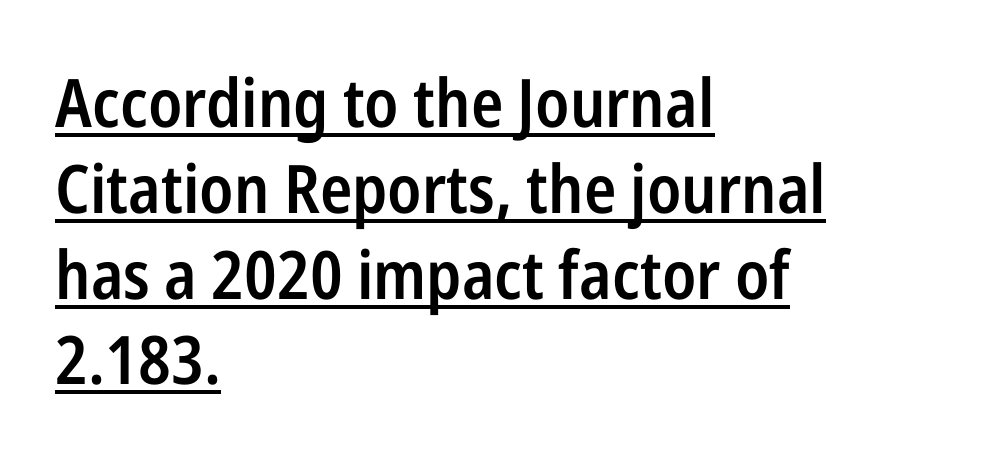
{"serif": "no", "italic": "no", "bold": "semi", "weight": "semibold", "width": "condensed", "stroke_contrast": "low", "x_height": "medium", "monospaced": "no", "underline": "yes", "align": "left", "line_spacing": "normal", "line_spacing_ratio": 1.28, "letter_spacing": "normal", "letter_spacing_em": 0.0, "glyph_px": 67}
